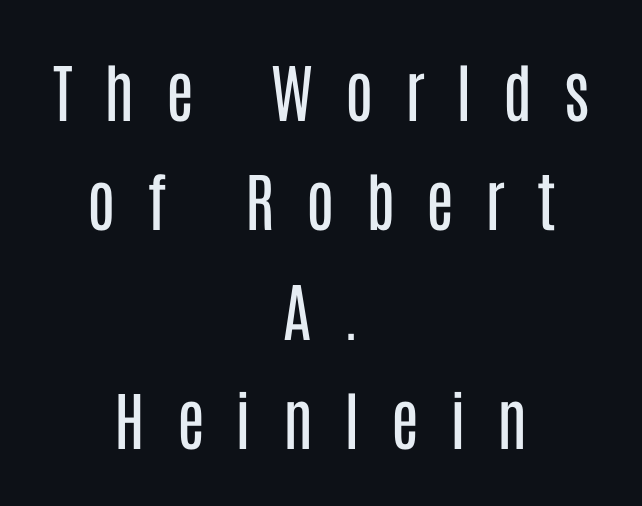
Summary of weight: not heavy and not bold. Each word looks stretched out because of the extra space between its letters. Regarding serifs, this sample does without them. Notice how the passage keeps no hard edge, just a central spine.
